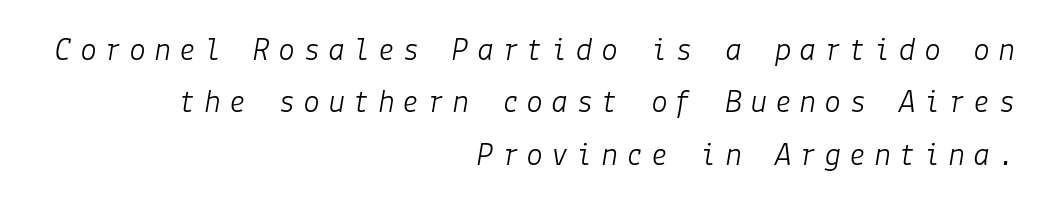
Q: Is the text bold? A: No.
Q: Is the text italic (slanted)? A: Yes, it leans right by about 9 degrees.
Q: Is the text underlined? A: No.
Q: How is the paragraph aligned? A: Right-aligned.
Q: Is the spacing between letters normal or unusually wide? A: Unusually wide.
Q: Is the spacing between lines tight, normal or loose? A: Normal.
Q: Width (condensed, normal, or wide)? A: Normal.
Q: Stroke contrast? A: Low.
Q: x-height? A: Medium.
